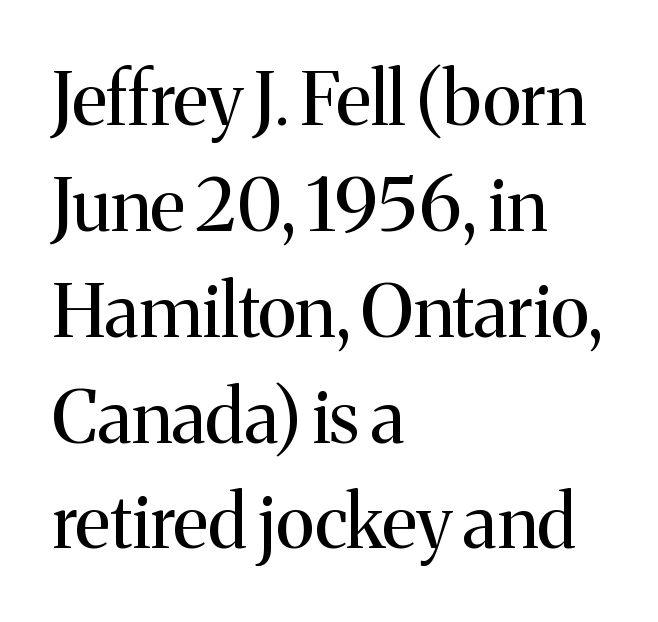
Q: Is the text bold? A: No.
Q: Is the text italic (slanted)? A: No, it is upright.
Q: Is the typeface a serif or a sans-serif typeface? A: Serif.
Q: Is the text underlined? A: No.
Q: How is the paragraph aligned? A: Left-aligned.
Q: Is the spacing between letters normal or unusually wide? A: Normal.
Q: Is the spacing between lines tight, normal or loose? A: Normal.
Q: Width (condensed, normal, or wide)? A: Normal.
Q: Stroke contrast? A: Medium.
Q: x-height? A: Medium.
Q: Monospaced? A: No.
